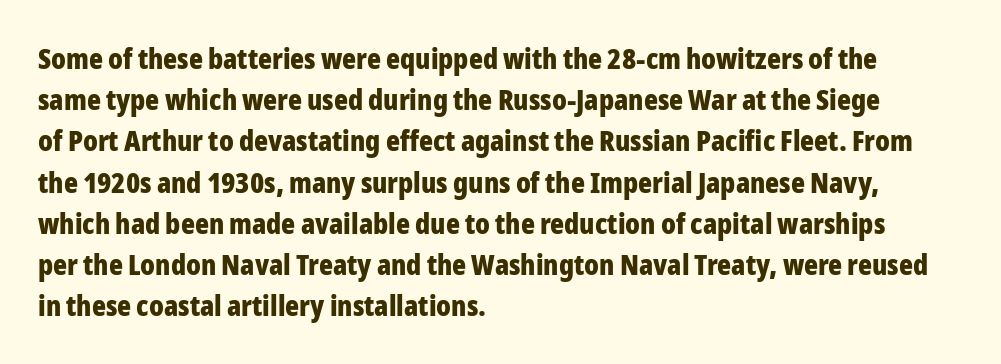
{"serif": "no", "italic": "no", "bold": "yes", "weight": "bold", "width": "condensed", "stroke_contrast": "low", "x_height": "medium", "monospaced": "no", "underline": "no", "align": "left", "line_spacing": "normal", "line_spacing_ratio": 1.42, "letter_spacing": "normal", "letter_spacing_em": 0.0, "glyph_px": 29}
